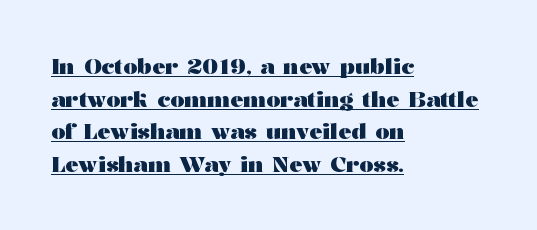
The image shows 22 px bold type, upright; set left-aligned, normal line spacing (1.48x), normal letter spacing, underlined.
